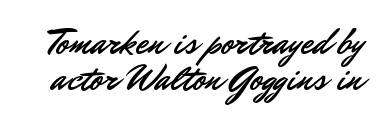
The image shows 36 px sans-serif type; set tight line spacing (0.99x), normal letter spacing, not underlined; low stroke contrast and a small x-height.
